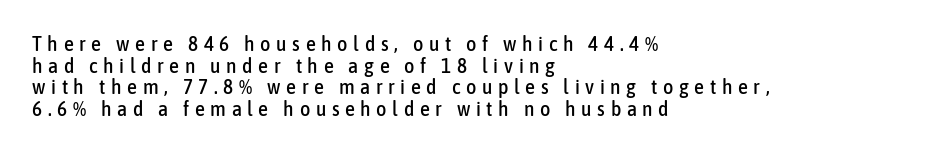
A roman cut, with each character standing at attention. Only glyphs here, with clear space below each row. The paragraph shown leans on its left margin. The space between consecutive lines is stingy. Look at the tracking — it's clearly loosened, letters drifting apart.
